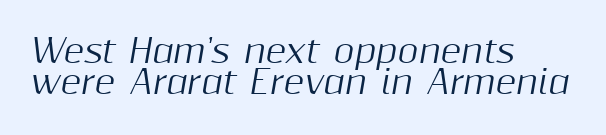
Q: Is the text italic (slanted)? A: Yes, it leans right by about 10 degrees.
Q: Is the text underlined? A: No.
Q: How is the paragraph aligned? A: Left-aligned.
Q: Is the spacing between letters normal or unusually wide? A: Normal.
Q: Is the spacing between lines tight, normal or loose? A: Tight.
Q: Width (condensed, normal, or wide)? A: Normal.
Q: Stroke contrast? A: Medium.
Q: x-height? A: Medium.
Q: Monospaced? A: No.
